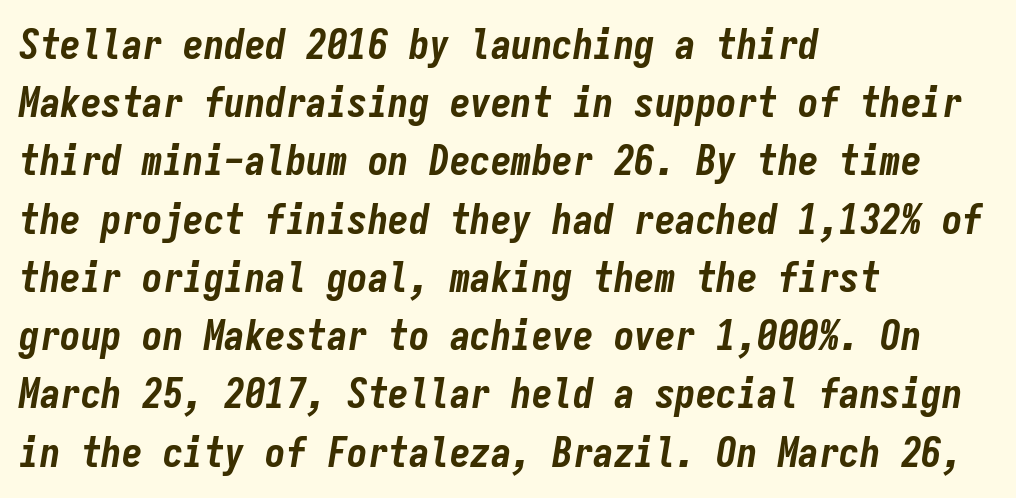
The image shows 41 px bold, condensed type, italic (leaning right), monospaced; set left-aligned, normal line spacing (1.42x), normal letter spacing, not underlined; low stroke contrast and a medium x-height.
